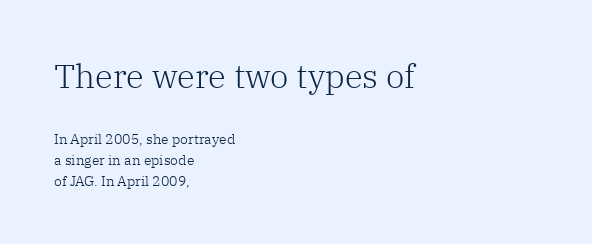
Ink coverage per letter is moderate at most. Leftover space on each line is placed entirely after the last word. The first block has been scaled up relative to the second. This is serif lettering, the kind often seen in printed books. Posture: straight, roman, zero tilt.
